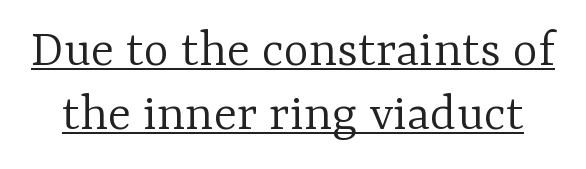
{"serif": "yes", "italic": "no", "bold": "no", "weight": "light", "width": "normal", "stroke_contrast": "low", "x_height": "medium", "monospaced": "no", "underline": "yes", "line_spacing_ratio": 1.18, "letter_spacing": "normal", "letter_spacing_em": 0.0, "glyph_px": 54}
